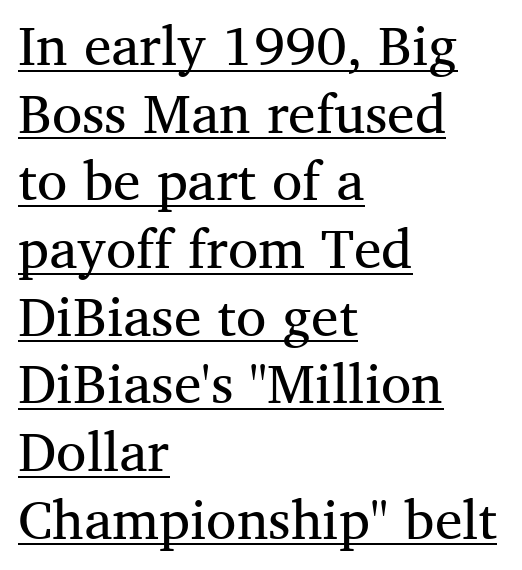
Q: Is the text bold? A: No.
Q: Is the text italic (slanted)? A: No, it is upright.
Q: Is the typeface a serif or a sans-serif typeface? A: Serif.
Q: Is the text underlined? A: Yes.
Q: How is the paragraph aligned? A: Left-aligned.
Q: Is the spacing between letters normal or unusually wide? A: Normal.
Q: Width (condensed, normal, or wide)? A: Normal.
Q: Stroke contrast? A: Medium.
Q: x-height? A: Medium.
Q: Monospaced? A: No.
